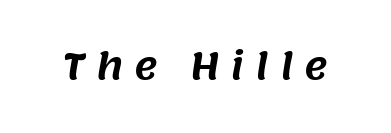
Varying glyph widths throughout — classic text-font behaviour. Letterform terminals end flat and unadorned throughout the passage. Is the letter spacing exaggerated? Yes — the characters are pushed far apart. The glyphs are unaccompanied by any horizontal stroke below them.
